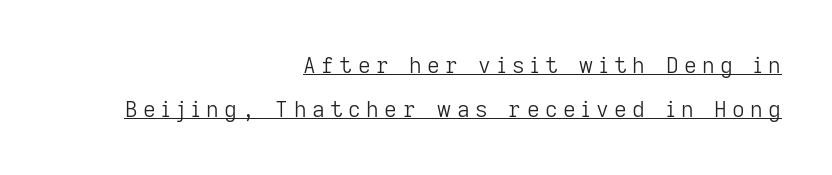
Every row of glyphs terminates at an identical x-position on the right. A continuous stroke trails under the words, as in a hyperlink. On a weight scale, this lands at 450 or below. This sample uses an upright cut, with every glyph sitting square on the baseline. How are the letters spaced? Widely, with obvious added tracking. The rendering uses a large line-height, opening up the rows.
